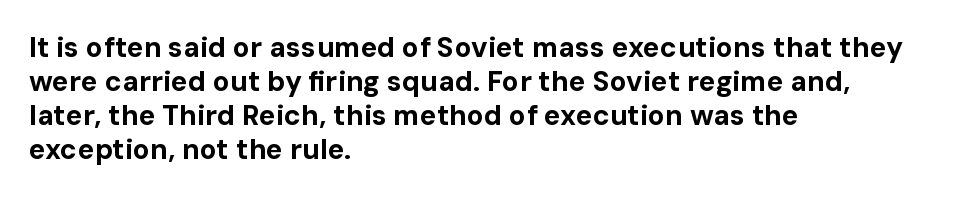
The image shows 28 px bold sans-serif type, upright; set left-aligned, line spacing 1.22x, normal letter spacing, not underlined; low stroke contrast and a medium x-height.
